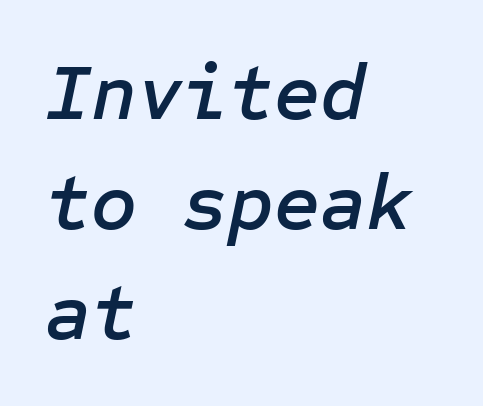
Nobody drew a line under any word here. Standard letterfit; no display-style spreading of the glyphs. Short and long lines alike share a common starting point at left. If you drew a line through each stem, it would be angled. The designer left line spacing at the default.
